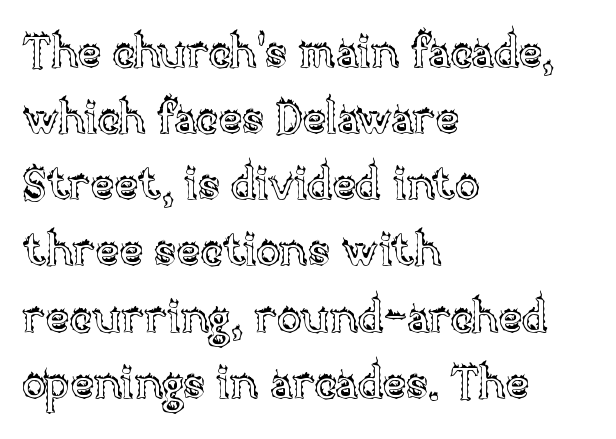
{"italic": "no", "width": "normal", "x_height": "large", "monospaced": "no", "underline": "no", "align": "left", "line_spacing": "normal", "line_spacing_ratio": 1.47, "letter_spacing": "normal", "letter_spacing_em": 0.0, "glyph_px": 45}
